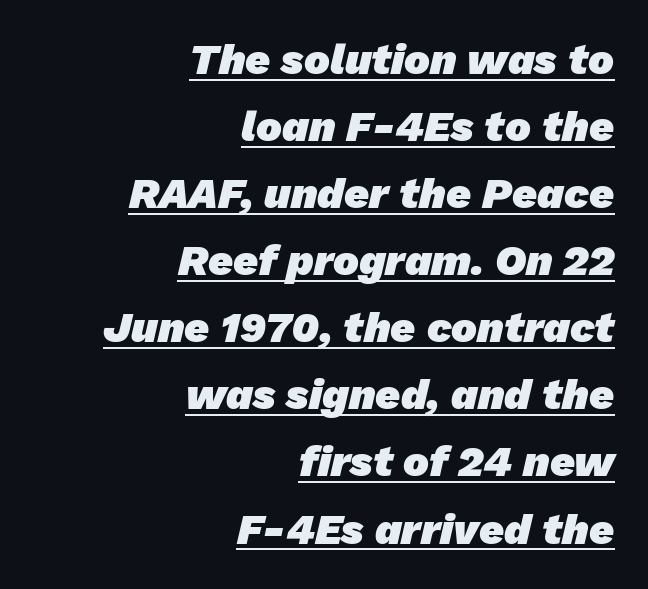
Q: Is the text bold? A: Yes.
Q: Is the typeface a serif or a sans-serif typeface? A: Sans-serif.
Q: Is the text underlined? A: Yes.
Q: How is the paragraph aligned? A: Right-aligned.
Q: Is the spacing between letters normal or unusually wide? A: Normal.
Q: Is the spacing between lines tight, normal or loose? A: Normal.
Q: Width (condensed, normal, or wide)? A: Normal.
Q: Stroke contrast? A: Low.
Q: x-height? A: Medium.
Q: Monospaced? A: No.
